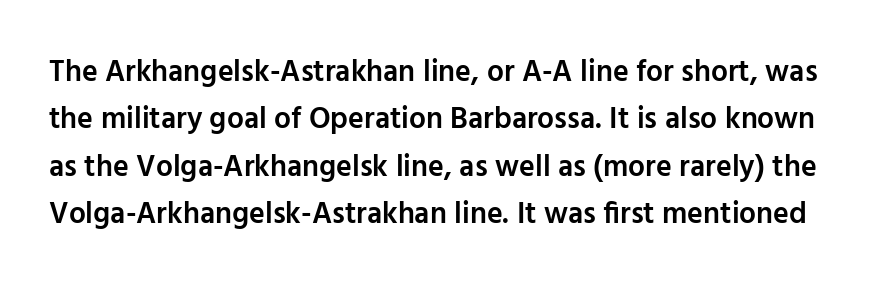
This rendering features lettering with no underline. The passage shown stacks its lines at a standard gap. Examine the stroke ends and you'll find no serifs. Rendered with straight, roman letterforms. Inter-character spacing is left at the font's built-in metrics. These lines carry some extra weight — a demibold, not a full bold.
